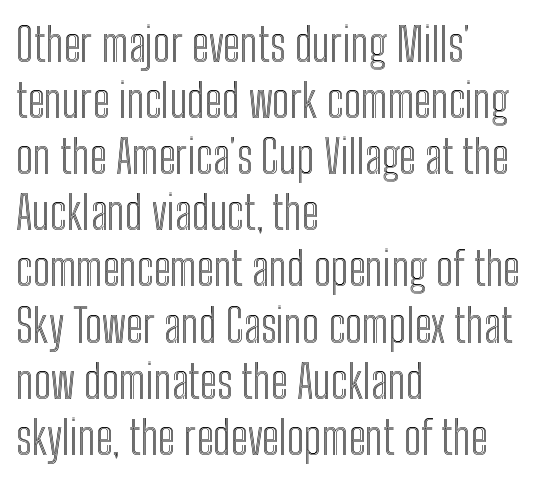
The image shows 46 px condensed type, upright; set left-aligned, line spacing 1.22x, normal letter spacing, not underlined; a medium x-height.
